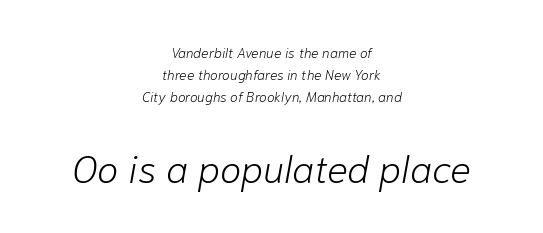
{"italic": "yes", "lean": "right", "slant_degrees": 10, "bold": "no", "weight": "light", "width": "normal", "stroke_contrast": "low", "x_height": "medium", "monospaced": "no", "underline": "no", "align": "center", "line_spacing": "normal", "line_spacing_ratio": 1.56, "letter_spacing": "normal", "letter_spacing_em": 0.0, "larger_block": "second", "size_ratio": 2.79, "glyph_px": 39}
